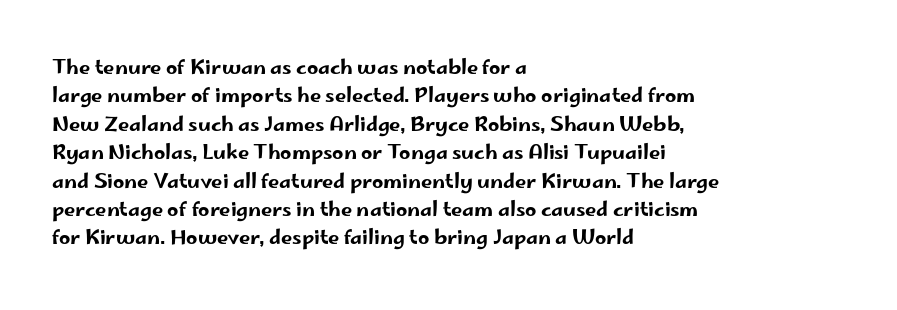
Reading down the block, your eye returns to a fixed left position each line. What stands out about the letter spacing? Nothing — it is the standard amount. The specimen reads as upright at a glance. The designer left line spacing at the default.
